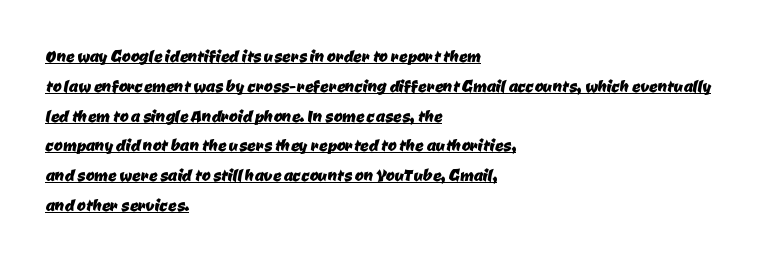
The designer left line spacing at the default. The passage shown has conventional tracking throughout. Has an underline been added? It has. The compositor pushed each line to the left boundary.
